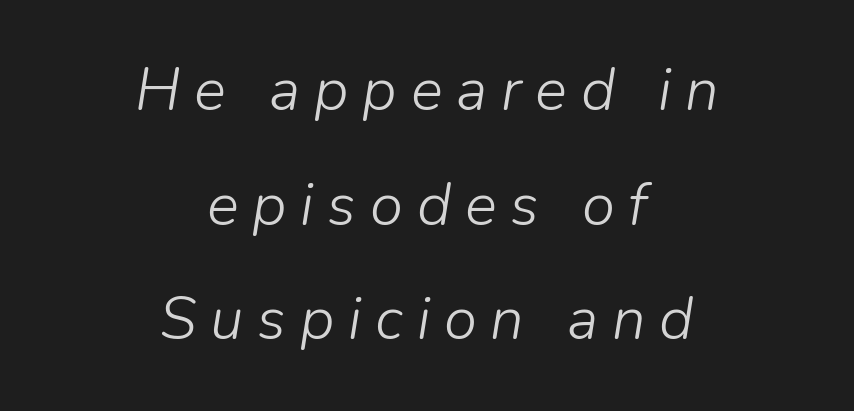
Q: Is the text bold? A: No.
Q: Is the text italic (slanted)? A: Yes, it leans right by about 9 degrees.
Q: Is the text underlined? A: No.
Q: How is the paragraph aligned? A: Centered.
Q: Is the spacing between letters normal or unusually wide? A: Unusually wide.
Q: Is the spacing between lines tight, normal or loose? A: Loose.
Q: Width (condensed, normal, or wide)? A: Normal.
Q: Stroke contrast? A: Low.
Q: x-height? A: Medium.
Q: Monospaced? A: No.
